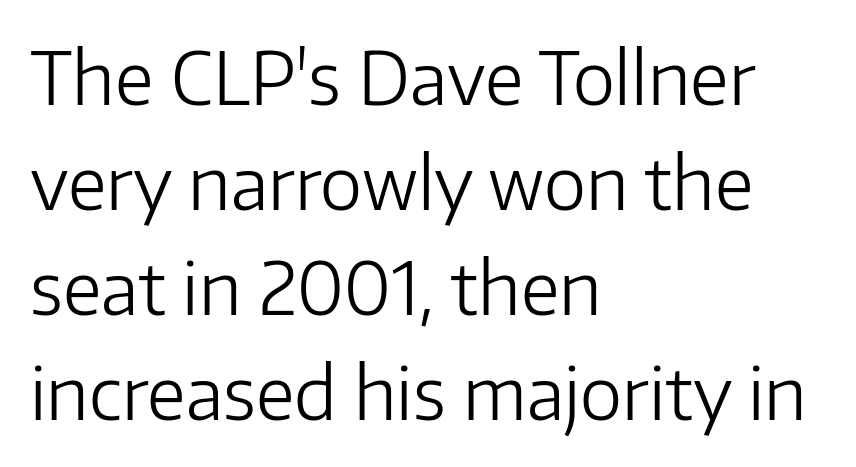
Compared with typical body copy, the letter spacing here is the same. The letters advance in unequal steps, a hallmark of proportional type. The paragraph has a hard left edge and a soft right edge. Bare-footed words on every line. Typographically, this falls in the sans-serif category.
